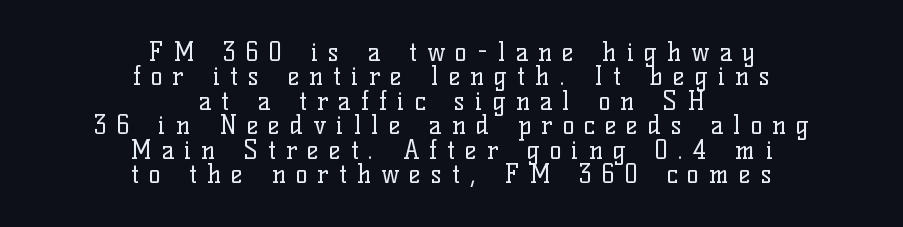
Spacing between characters has been opened up far beyond the box default. Stroke thickness stays within the range of a standard reading face or lighter. Every character sits straight up, as roman type does. Does the copy run flush right? No — it is centered line by line. Leading: reduced.
